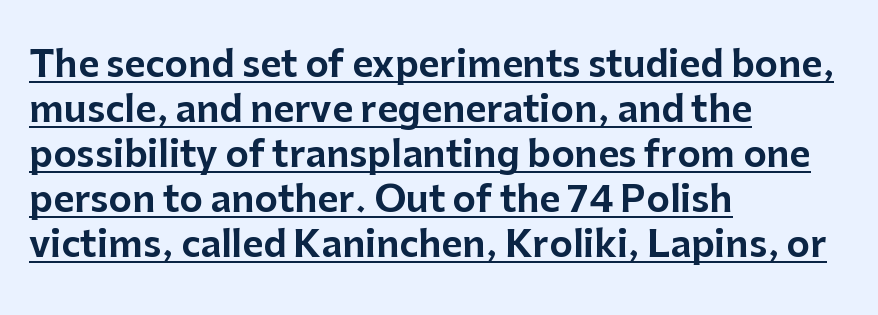
Q: Is the text italic (slanted)? A: No, it is upright.
Q: Is the typeface a serif or a sans-serif typeface? A: Sans-serif.
Q: Is the text underlined? A: Yes.
Q: How is the paragraph aligned? A: Left-aligned.
Q: Is the spacing between letters normal or unusually wide? A: Normal.
Q: Is the spacing between lines tight, normal or loose? A: Normal.
Q: Width (condensed, normal, or wide)? A: Normal.
Q: Stroke contrast? A: Low.
Q: x-height? A: Medium.
Q: Monospaced? A: No.
